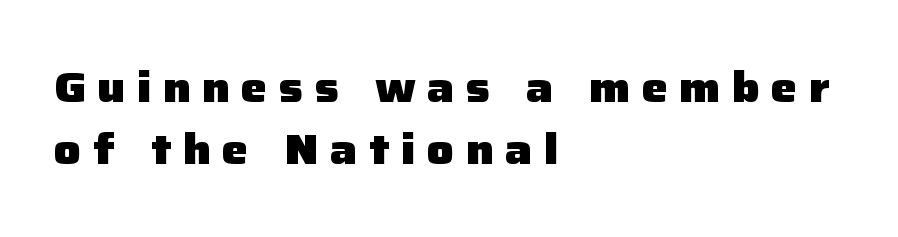
{"serif": "no", "italic": "no", "bold": "yes", "weight": "heavy", "width": "normal", "stroke_contrast": "low", "x_height": "medium", "monospaced": "no", "underline": "no", "align": "left", "line_spacing": "normal", "line_spacing_ratio": 1.47, "letter_spacing": "wide", "letter_spacing_em": 0.27, "glyph_px": 42}
